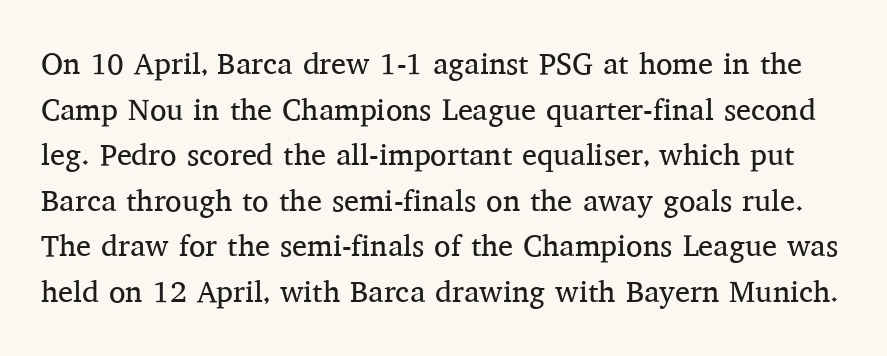
Q: Is the text bold? A: No.
Q: Is the text italic (slanted)? A: No, it is upright.
Q: Is the typeface a serif or a sans-serif typeface? A: Serif.
Q: Is the text underlined? A: No.
Q: Is the spacing between letters normal or unusually wide? A: Normal.
Q: Is the spacing between lines tight, normal or loose? A: Normal.
Q: Width (condensed, normal, or wide)? A: Normal.
Q: Stroke contrast? A: Medium.
Q: x-height? A: Medium.
Q: Monospaced? A: No.
